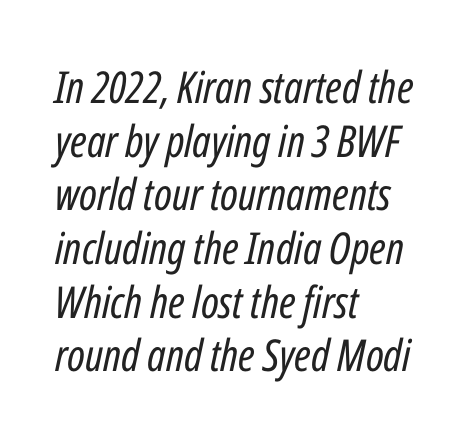
The image shows 44 px regular-weight, condensed type, italic (leaning right); set left-aligned, line spacing 1.22x, normal letter spacing, not underlined; low stroke contrast and a medium x-height.
